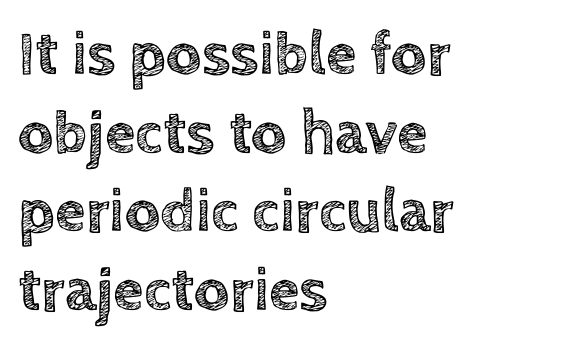
{"italic": "no", "width": "normal", "x_height": "large", "monospaced": "no", "underline": "no", "align": "left", "line_spacing": "normal", "line_spacing_ratio": 1.27, "letter_spacing": "normal", "letter_spacing_em": 0.0, "glyph_px": 62}
